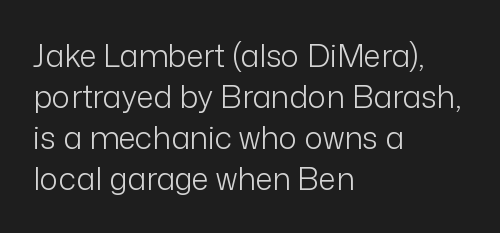
The image shows 31 px light sans-serif type, upright; set left-aligned, normal line spacing (1.32x), normal letter spacing, not underlined; low stroke contrast and a medium x-height.
